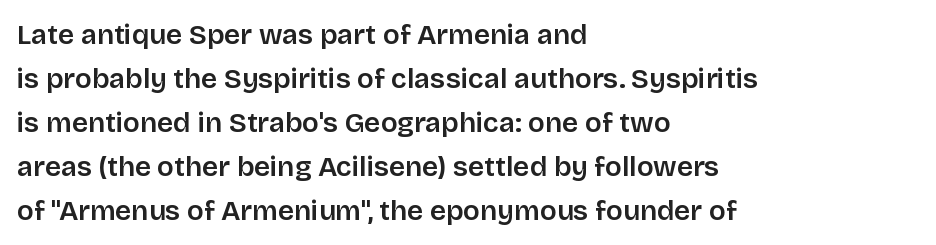
The image shows 28 px sans-serif type, upright; set left-aligned, normal line spacing (1.57x), normal letter spacing, not underlined; low stroke contrast and a large x-height.
